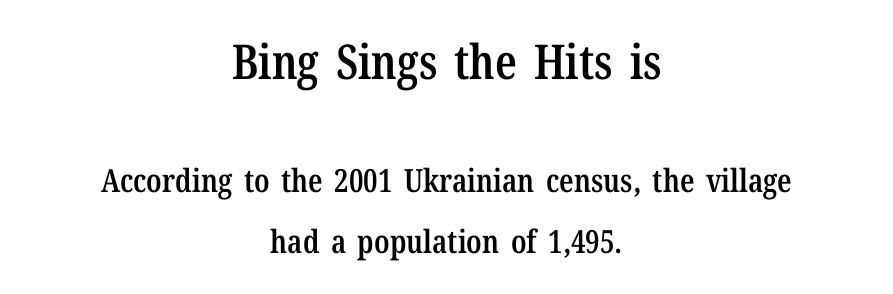
The image shows 48 px semibold, condensed serif type, upright; set centered, line spacing 1.89x, normal letter spacing, not underlined; the first (top) block is 1.5x larger; low stroke contrast and a medium x-height.
